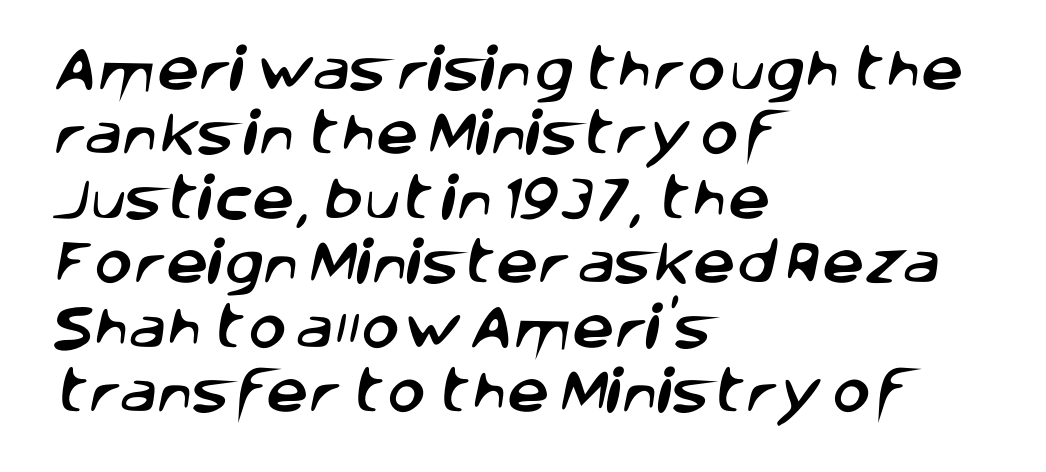
Here the designer chose a conventional face with non-uniform glyph widths. Quick note: underline off. To sum up the face: it is a sans, with no serifs. Regarding leading, the lines here are spaced in the standard way.
